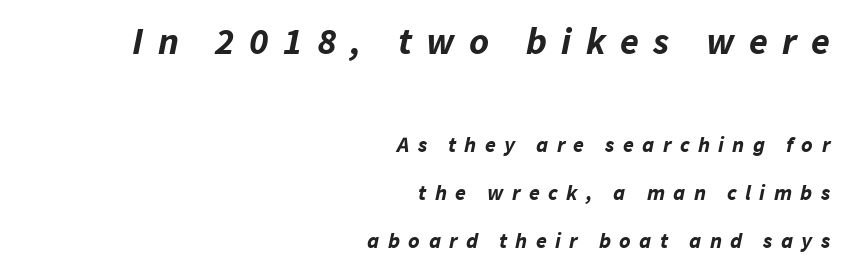
Q: Is the text bold? A: Yes.
Q: Is the text italic (slanted)? A: Yes, it leans right by about 11 degrees.
Q: Is the text underlined? A: No.
Q: How is the paragraph aligned? A: Right-aligned.
Q: Is the spacing between letters normal or unusually wide? A: Unusually wide.
Q: Is the spacing between lines tight, normal or loose? A: Loose.
Q: Which block of text is set in a larger size, the first (top) or the second (bottom)? A: The first (top) one.
Q: Width (condensed, normal, or wide)? A: Normal.
Q: Stroke contrast? A: Low.
Q: x-height? A: Medium.
Q: Monospaced? A: No.
